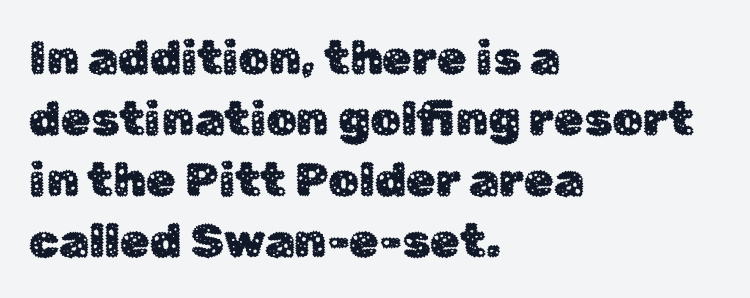
Q: Is the text italic (slanted)? A: No, it is upright.
Q: Is the typeface a serif or a sans-serif typeface? A: Sans-serif.
Q: Is the text underlined? A: No.
Q: How is the paragraph aligned? A: Left-aligned.
Q: Is the spacing between letters normal or unusually wide? A: Normal.
Q: Is the spacing between lines tight, normal or loose? A: Normal.
Q: Width (condensed, normal, or wide)? A: Normal.
Q: Stroke contrast? A: Low.
Q: x-height? A: Medium.
Q: Monospaced? A: No.
